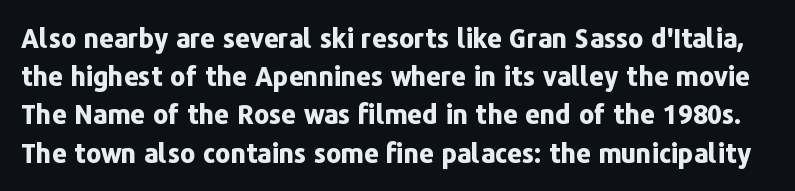
The image shows 26 px bold type, upright; set normal line spacing (1.47x), normal letter spacing, not underlined.
